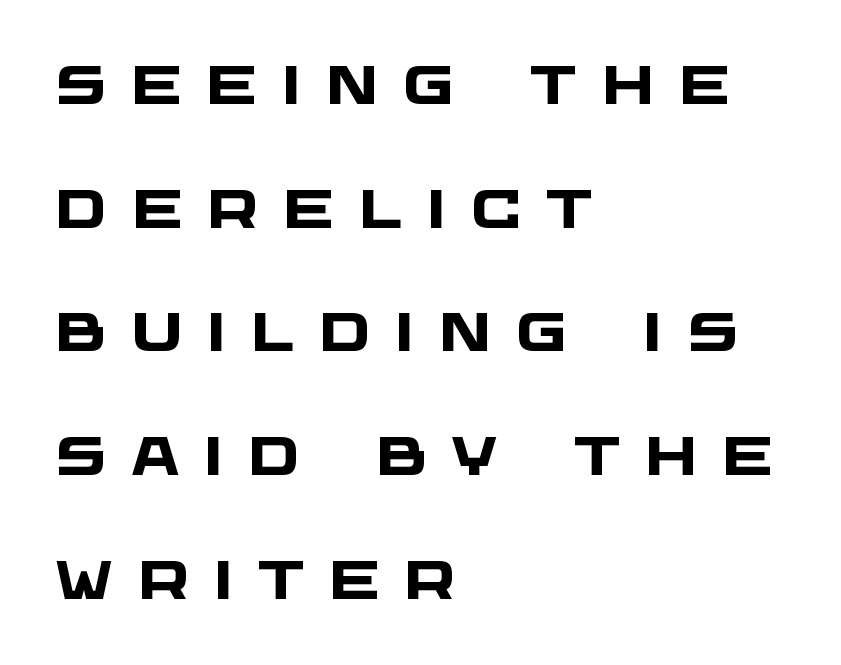
Q: Is the text bold? A: Yes.
Q: Is the typeface a serif or a sans-serif typeface? A: Sans-serif.
Q: Is the text underlined? A: No.
Q: How is the paragraph aligned? A: Left-aligned.
Q: Is the spacing between letters normal or unusually wide? A: Unusually wide.
Q: Is the spacing between lines tight, normal or loose? A: Loose.
Q: Width (condensed, normal, or wide)? A: Wide.
Q: Stroke contrast? A: Low.
Q: x-height? A: Large.
Q: Monospaced? A: No.
